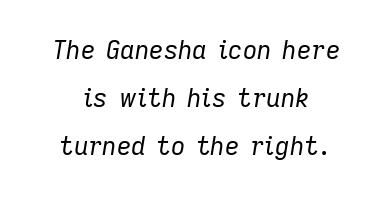
The image shows 25 px text type, italic (leaning right); set centered, loose line spacing (1.93x), normal letter spacing, not underlined.
